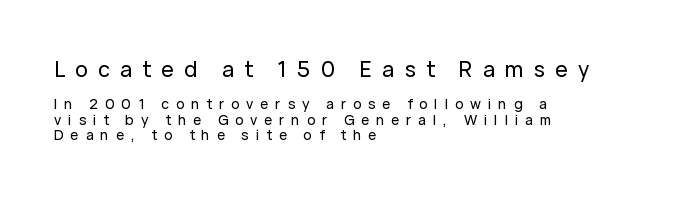
{"italic": "no", "underline": "no", "align": "left", "line_spacing": "tight", "line_spacing_ratio": 1.11, "letter_spacing": "wide", "letter_spacing_em": 0.49, "larger_block": "first", "size_ratio": 1.5, "glyph_px": 21}
